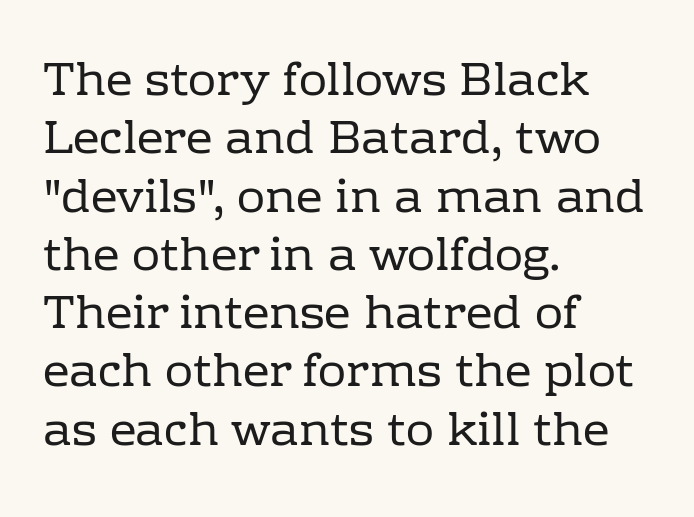
No word sits above an underline. The letters look calm and open, with moderate or lighter stems. One-word summary of the alignment: left. The font family rendered here belongs to the serif group.
